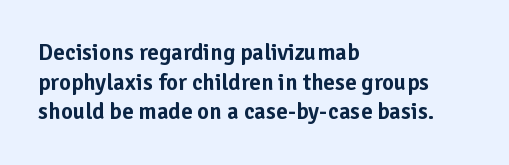
Descenders are the only things crossing below the line. A classic flush-left, rag-right setting is used for this passage. Upright lettering throughout. Quick note: interline space is typical. Letter spacing: default.
